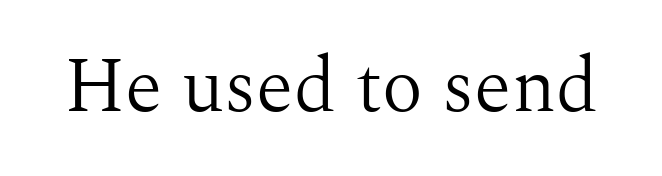
The image shows 77 px light serif type, upright; set normal letter spacing, not underlined; medium stroke contrast and a medium x-height.
